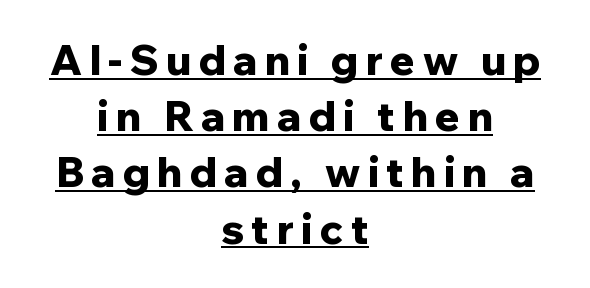
Q: Is the text bold? A: Yes.
Q: Is the text italic (slanted)? A: No, it is upright.
Q: Is the typeface a serif or a sans-serif typeface? A: Sans-serif.
Q: Is the text underlined? A: Yes.
Q: How is the paragraph aligned? A: Centered.
Q: Is the spacing between lines tight, normal or loose? A: Normal.
Q: Width (condensed, normal, or wide)? A: Normal.
Q: Stroke contrast? A: Low.
Q: x-height? A: Medium.
Q: Monospaced? A: No.
